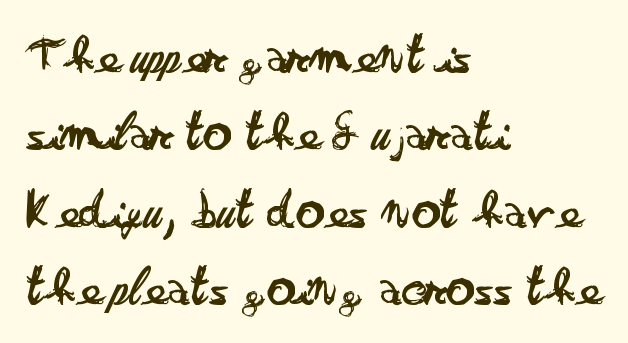
The image shows 56 px regular-weight, wide sans-serif type, upright; set left-aligned, normal line spacing (1.38x), normal letter spacing, not underlined; low stroke contrast and a small x-height.
